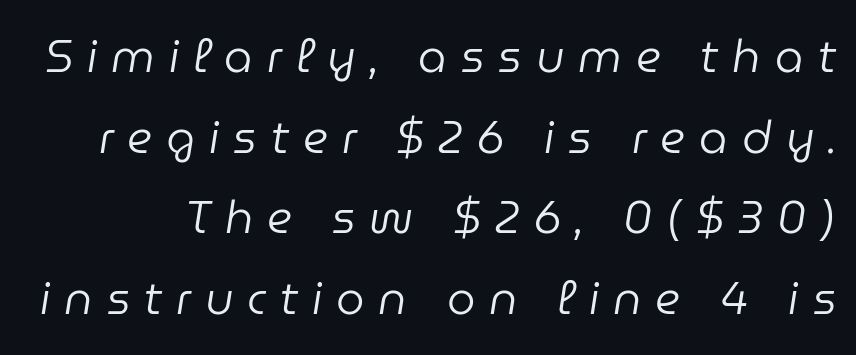
The image shows 45 px regular-weight type, italic (leaning right); set line spacing 1.79x, unusually wide letter spacing (+0.31 em), not underlined; low stroke contrast and a medium x-height.
